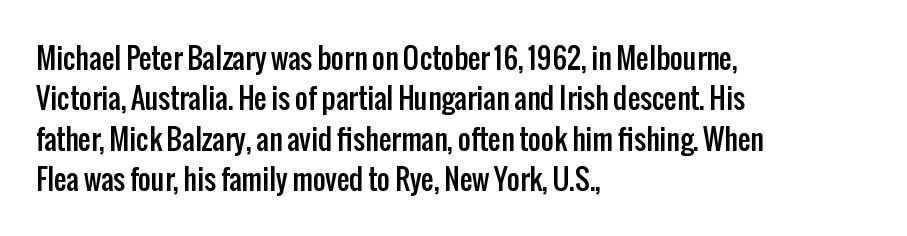
{"serif": "no", "italic": "no", "width": "condensed", "stroke_contrast": "low", "x_height": "medium", "monospaced": "no", "underline": "no", "align": "left", "line_spacing": "normal", "line_spacing_ratio": 1.44, "letter_spacing": "normal", "letter_spacing_em": 0.0, "glyph_px": 28}
